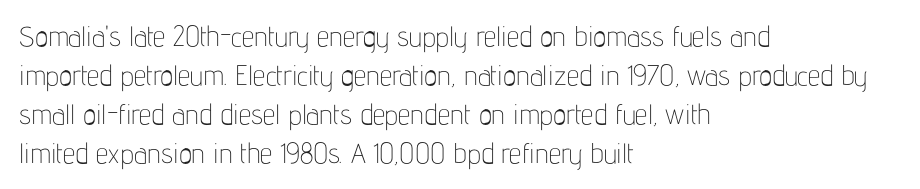
The image shows 28 px thin, condensed sans-serif type, upright; set left-aligned, normal line spacing (1.39x), normal letter spacing, not underlined; low stroke contrast and a medium x-height.
